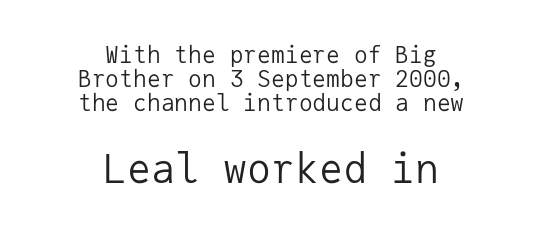
Q: Is the text bold? A: No.
Q: Is the text italic (slanted)? A: No, it is upright.
Q: Is the typeface a serif or a sans-serif typeface? A: Sans-serif.
Q: Is the text underlined? A: No.
Q: How is the paragraph aligned? A: Centered.
Q: Is the spacing between letters normal or unusually wide? A: Normal.
Q: Is the spacing between lines tight, normal or loose? A: Tight.
Q: Which block of text is set in a larger size, the first (top) or the second (bottom)? A: The second (bottom) one.
Q: Width (condensed, normal, or wide)? A: Normal.
Q: Stroke contrast? A: Low.
Q: x-height? A: Medium.
Q: Monospaced? A: Yes.
